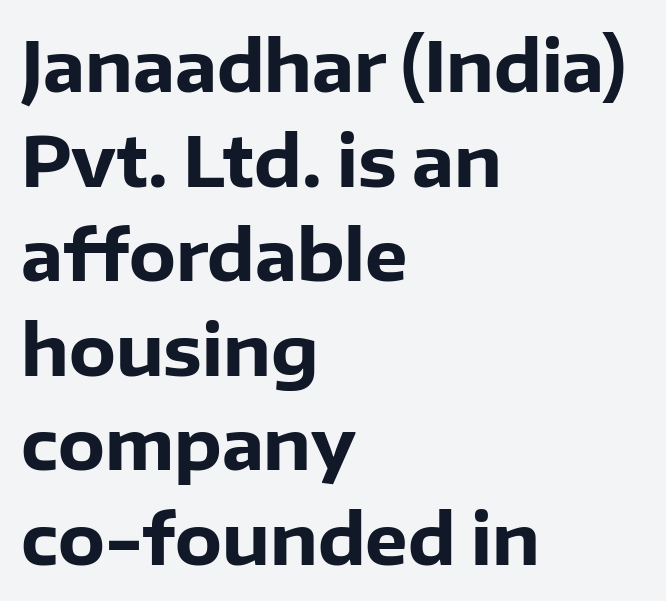
{"serif": "no", "italic": "no", "bold": "yes", "weight": "heavy", "width": "normal", "stroke_contrast": "low", "x_height": "medium", "monospaced": "no", "underline": "no", "align": "left", "line_spacing": "normal", "line_spacing_ratio": 1.39, "letter_spacing": "normal", "letter_spacing_em": 0.0, "glyph_px": 68}
